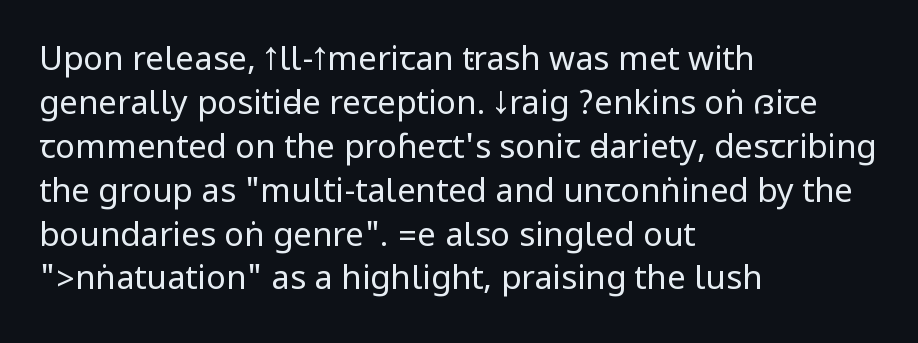
Q: Is the text bold? A: No.
Q: Is the text italic (slanted)? A: No, it is upright.
Q: Is the typeface a serif or a sans-serif typeface? A: Sans-serif.
Q: Is the text underlined? A: No.
Q: How is the paragraph aligned? A: Left-aligned.
Q: Is the spacing between letters normal or unusually wide? A: Normal.
Q: Is the spacing between lines tight, normal or loose? A: Normal.
Q: Width (condensed, normal, or wide)? A: Condensed.
Q: Stroke contrast? A: Low.
